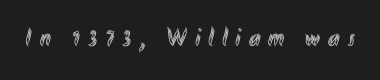
The line texture is sparse and dotted thanks to wide tracking. Nobody drew a line under any word here.
